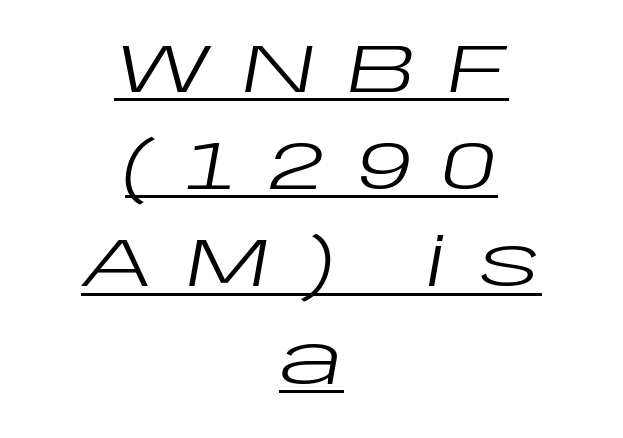
The lines are quadded center. Does a line run under the words? Yes, clearly. Style check: oblique. The passage shown is typed in a proportional face where columns would drift. Whoever set this chose a conventional vertical rhythm. The strokes are not fattened; the text isn't bold.
